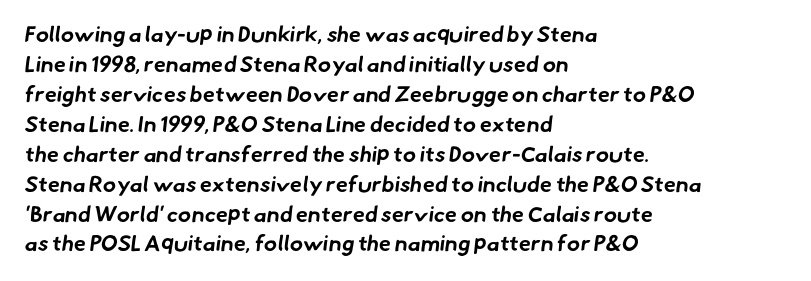
{"bold": "yes", "underline": "no", "align": "left", "line_spacing": "normal", "line_spacing_ratio": 1.36, "letter_spacing": "normal", "letter_spacing_em": 0.0, "glyph_px": 22}
